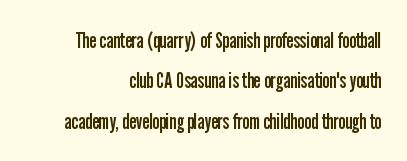
Rendered with straight, roman letterforms. One-word summary of the alignment: right. The gaps between neighbouring characters are ordinary and unremarkable. Nobody drew a line under any word here.
